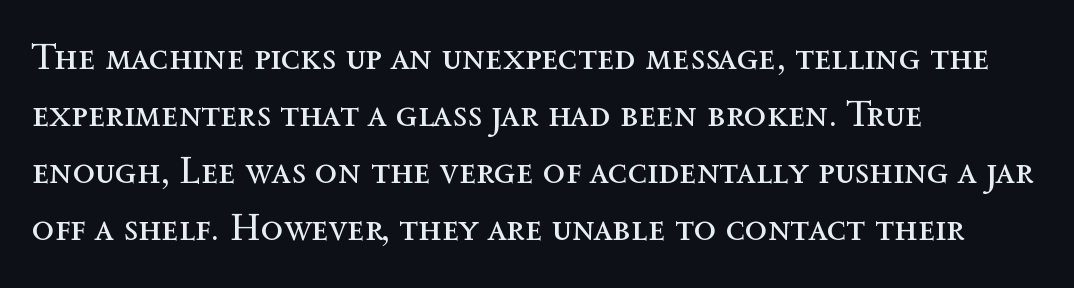
The image shows 37 px regular-weight type, upright; set left-aligned, normal line spacing (1.54x), normal letter spacing, not underlined; a medium x-height.
